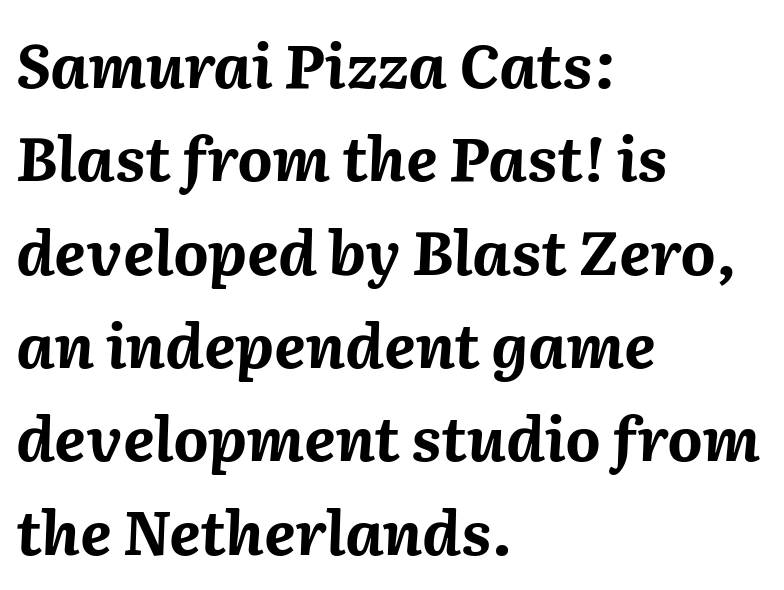
The face used here is rendered with its standard letterfit. This is heavy type, rendered in bold. Notice how the stems are inclined rather than vertical — that's the hallmark of italics. Plain, unruled lines of type.
